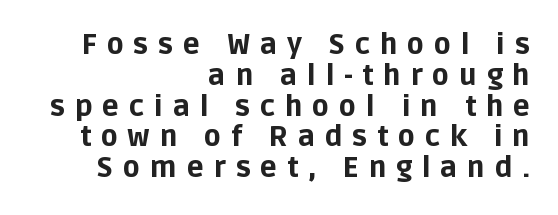
Descenders are the only things crossing below the line. Designer's note — italics off, roman on. Caption: bold face, heavy strokes. The leading is snug, giving the passage a crowded texture. Serifs: no, the terminals of the letterforms are clean. Visually the block forms a straight wall on the right and a jagged coastline on the left.
